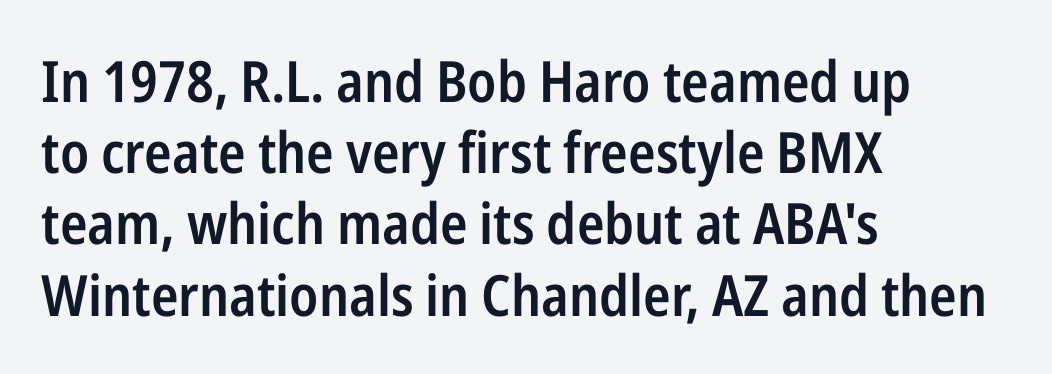
The image shows 57 px semibold, condensed sans-serif type, upright; set left-aligned, normal line spacing (1.25x), normal letter spacing, not underlined; low stroke contrast and a medium x-height.
